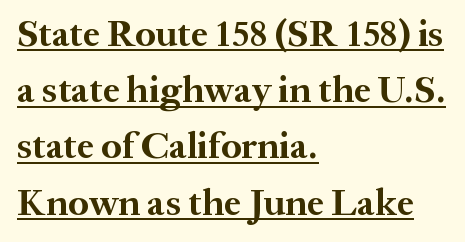
{"serif": "yes", "italic": "no", "bold": "yes", "weight": "bold", "width": "normal", "stroke_contrast": "medium", "x_height": "medium", "monospaced": "no", "underline": "yes", "align": "left", "line_spacing": "normal", "line_spacing_ratio": 1.48, "letter_spacing": "normal", "letter_spacing_em": 0.0, "glyph_px": 38}
